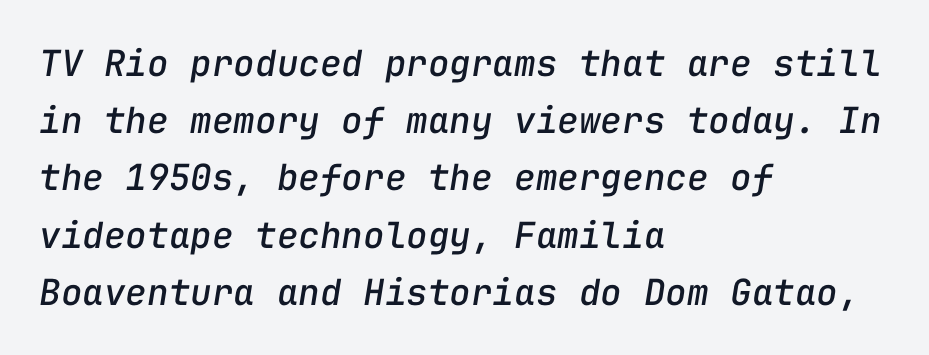
Q: Is the text italic (slanted)? A: Yes, it leans right by about 9 degrees.
Q: Is the text underlined? A: No.
Q: How is the paragraph aligned? A: Left-aligned.
Q: Is the spacing between letters normal or unusually wide? A: Normal.
Q: Is the spacing between lines tight, normal or loose? A: Normal.
Q: Width (condensed, normal, or wide)? A: Normal.
Q: Stroke contrast? A: Low.
Q: x-height? A: Medium.
Q: Monospaced? A: Yes.
